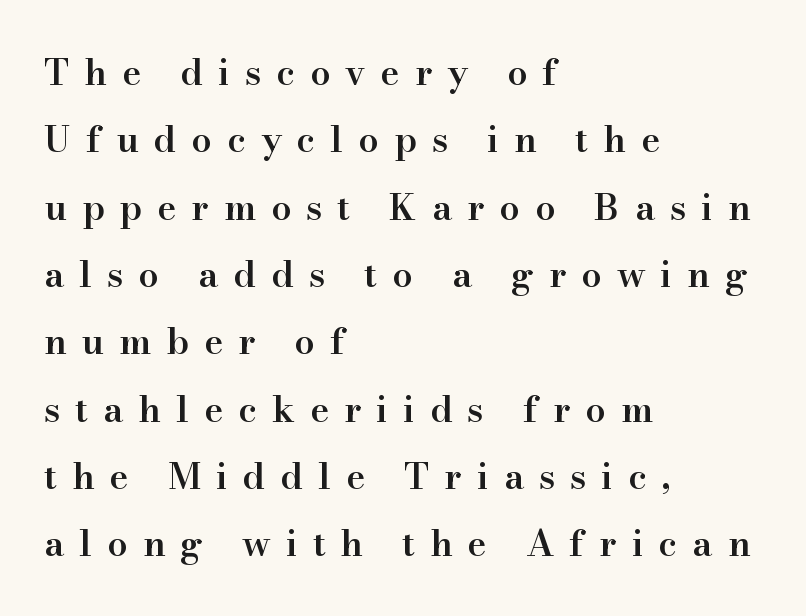
Glyph-to-glyph distance is far greater than everyday printed text. Caption: multi-line text, flush left, ragged right. You could not count columns in this text — the font is proportionally spaced. Style check: upright. Bold? Not quite — semibold, heavier than regular but stopping short. Serif or sans? Serif — the stroke terminals have little feet.
